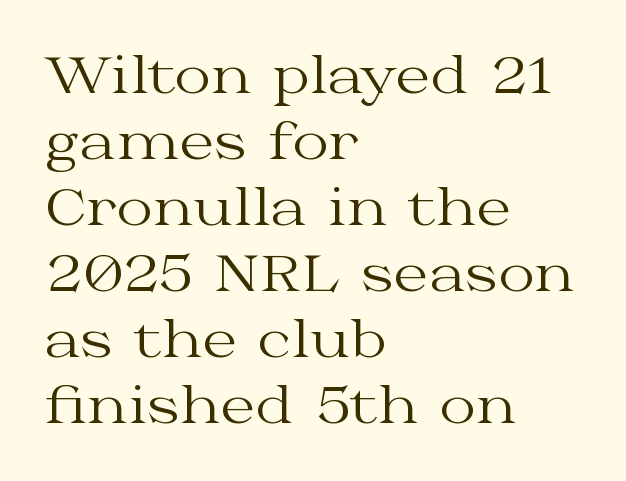
This block has exactly the height ordinary leading produces. Descender tails drop into unmarked territory. Proportional: the letters do not fall into vertical columns. Notice how the passage keeps a crisp vertical edge on the left only.
